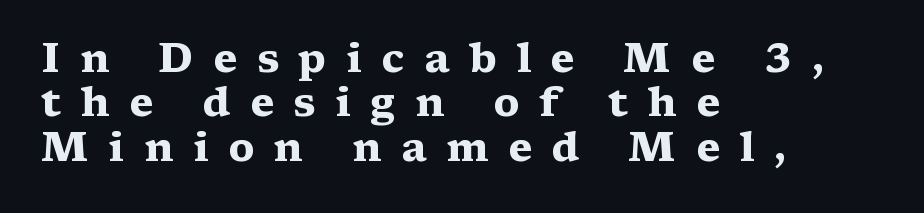
Q: Is the text bold? A: Yes.
Q: Is the text italic (slanted)? A: No, it is upright.
Q: Is the typeface a serif or a sans-serif typeface? A: Serif.
Q: Is the text underlined? A: No.
Q: How is the paragraph aligned? A: Left-aligned.
Q: Is the spacing between letters normal or unusually wide? A: Unusually wide.
Q: Is the spacing between lines tight, normal or loose? A: Tight.
Q: Width (condensed, normal, or wide)? A: Wide.
Q: Stroke contrast? A: Medium.
Q: x-height? A: Medium.
Q: Monospaced? A: No.
